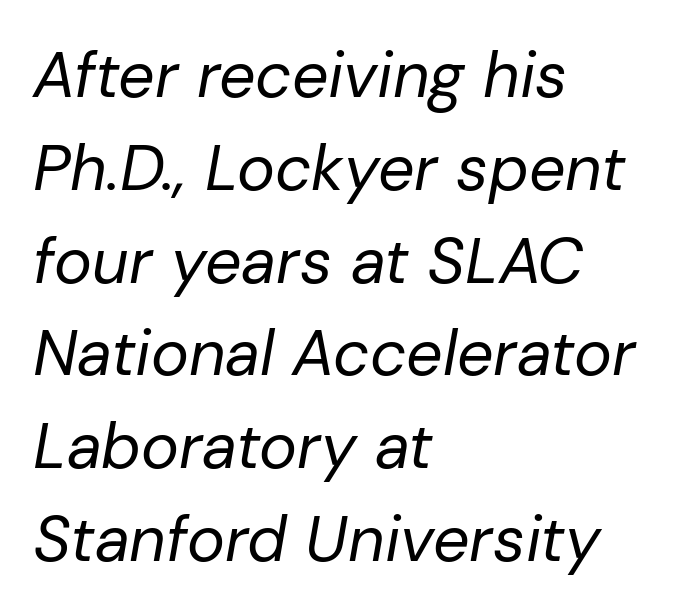
This sample has the flowing, uneven cadence of proportional lettering. In CSS terms this would be text-align: left. The specimen omits any rule beneath the text block's lines. Honestly, the letter spacing is just normal — you wouldn't notice it. The typeface has the unassuming heft of standard copy or less.
